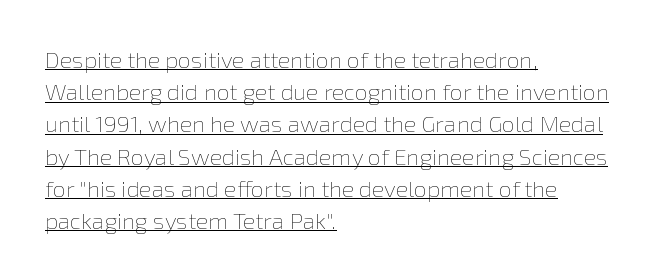
{"italic": "no", "bold": "no", "underline": "yes", "align": "left", "line_spacing": "normal", "line_spacing_ratio": 1.4, "letter_spacing": "normal", "letter_spacing_em": 0.0, "glyph_px": 23}
